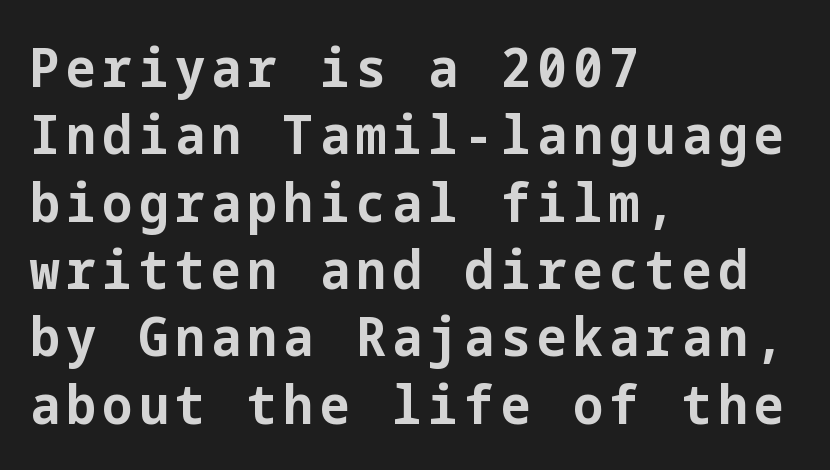
No italicization has been applied; the sample stays upright. Check the space under the baseline: it is left empty. Vertically, the passage feels balanced, rows spaced as you'd expect. One-word summary of the alignment: left.
